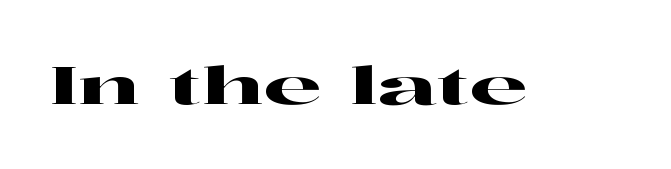
Is this a fixed-width face? No — the glyphs have proportional, varying widths. Every character sits straight up, as roman type does. The passage shown is not underscored anywhere. Students, note that the glyphs here touch the page at normal intervals. Note: serifs present on the glyphs.
